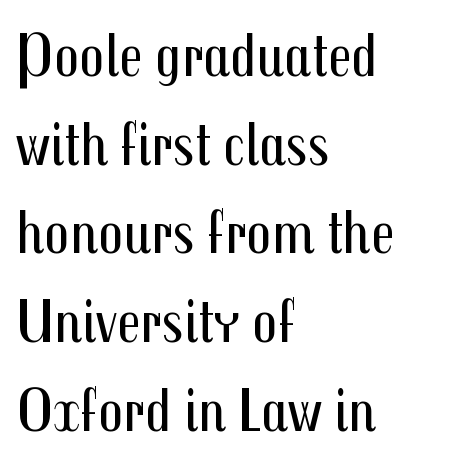
Q: Is the text bold? A: No.
Q: Is the text italic (slanted)? A: No, it is upright.
Q: Is the typeface a serif or a sans-serif typeface? A: Sans-serif.
Q: Is the text underlined? A: No.
Q: How is the paragraph aligned? A: Left-aligned.
Q: Is the spacing between letters normal or unusually wide? A: Normal.
Q: Is the spacing between lines tight, normal or loose? A: Normal.
Q: Width (condensed, normal, or wide)? A: Condensed.
Q: Stroke contrast? A: Medium.
Q: x-height? A: Medium.
Q: Monospaced? A: No.
